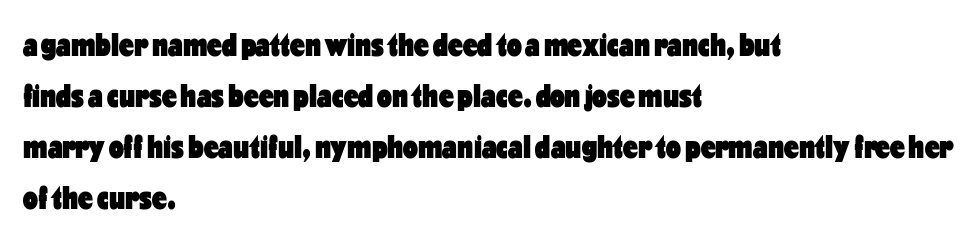
{"serif": "no", "italic": "no", "bold": "yes", "weight": "heavy", "width": "condensed", "stroke_contrast": "low", "x_height": "medium", "monospaced": "no", "underline": "no", "align": "left", "line_spacing": "normal", "line_spacing_ratio": 1.55, "letter_spacing": "normal", "letter_spacing_em": 0.0, "glyph_px": 33}
